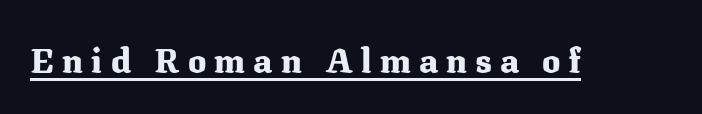
Character widths vary here, with narrow letters taking less room than wide ones. Underlined type. Bold? Absolutely — the strokes are thick and heavy. Between one letter and the next there's a generous, obvious gap. Italic: no, the glyphs are upright roman.
